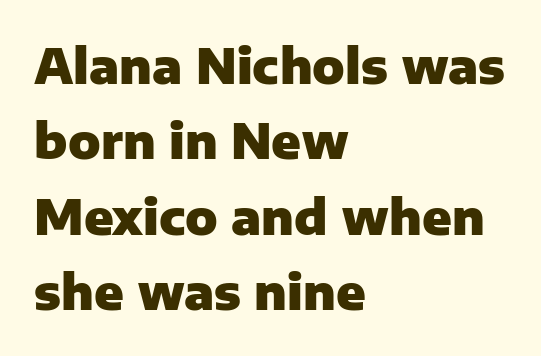
Standard letterfit; no display-style spreading of the glyphs. Ordinary non-slanted type is in use. These words are printed bold, with thick strokes throughout. Examine the stroke ends and you'll find no serifs. A classic flush-left, rag-right setting is used for this passage.
